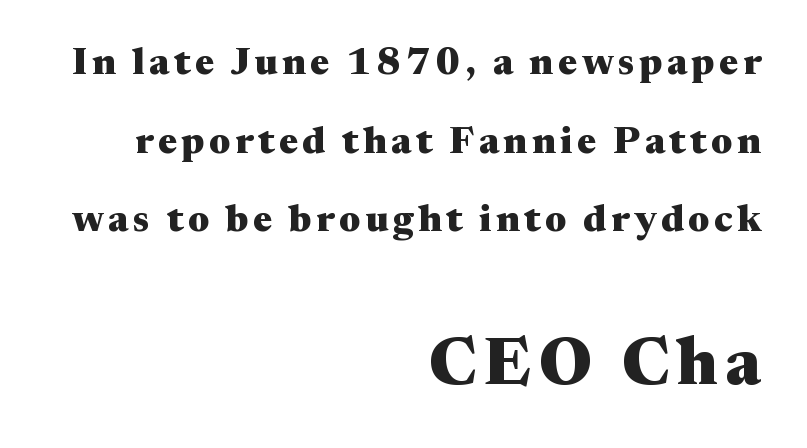
The image shows 66 px heavy, wide serif type, upright; set right-aligned, loose line spacing (2.07x), not underlined; the second (bottom) block is 1.74x larger; medium stroke contrast and a medium x-height.
